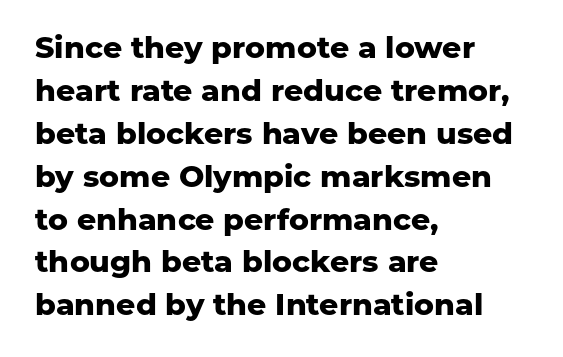
{"serif": "no", "italic": "no", "bold": "yes", "weight": "heavy", "width": "normal", "stroke_contrast": "low", "x_height": "medium", "monospaced": "no", "underline": "no", "align": "left", "line_spacing": "normal", "line_spacing_ratio": 1.43, "letter_spacing": "normal", "letter_spacing_em": 0.0, "glyph_px": 30}
